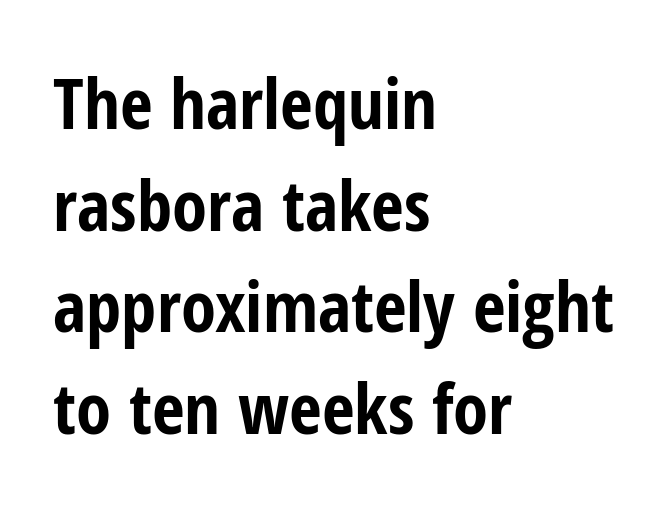
The paragraph has a hard left edge and a soft right edge. Caption: bold face, heavy strokes. In terms of letterspacing, this is plain default setting. The font family rendered here belongs to the sans-serif group. Clear beneath every line of the passage.
